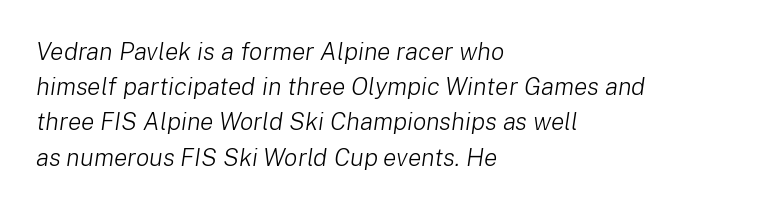
Q: Is the text bold? A: No.
Q: Is the text italic (slanted)? A: Yes, it leans right by about 8 degrees.
Q: Is the text underlined? A: No.
Q: How is the paragraph aligned? A: Left-aligned.
Q: Is the spacing between letters normal or unusually wide? A: Normal.
Q: Is the spacing between lines tight, normal or loose? A: Normal.
